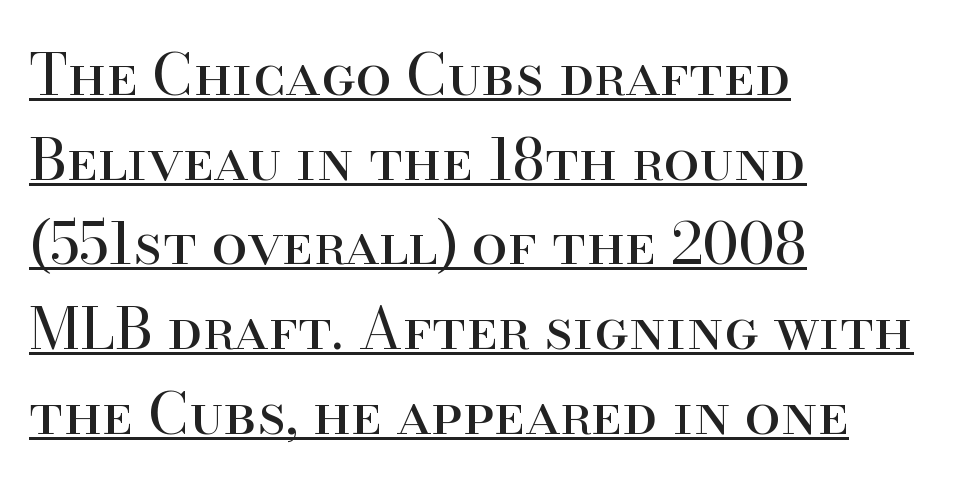
Q: Is the text bold? A: No.
Q: Is the text italic (slanted)? A: No, it is upright.
Q: Is the typeface a serif or a sans-serif typeface? A: Serif.
Q: Is the text underlined? A: Yes.
Q: How is the paragraph aligned? A: Left-aligned.
Q: Is the spacing between letters normal or unusually wide? A: Normal.
Q: Is the spacing between lines tight, normal or loose? A: Normal.
Q: Width (condensed, normal, or wide)? A: Normal.
Q: Stroke contrast? A: High.
Q: x-height? A: Small.
Q: Monospaced? A: No.
